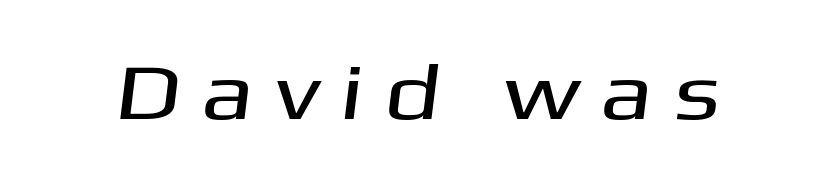
What kind of face is this? One without serifs — a sans. Descender tails drop into unmarked territory. A typesetter would call this proportional, since set widths differ per character. Tracking value appears strongly positive — letters spread wide.
